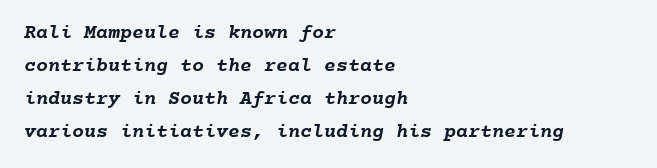
The image shows 20 px bold type; set left-aligned, normal line spacing (1.65x), normal letter spacing, not underlined.
